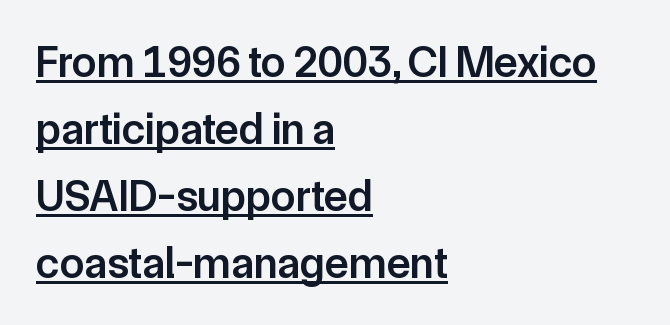
The image shows 44 px semibold sans-serif type, upright; set left-aligned, normal line spacing (1.52x), normal letter spacing, underlined; low stroke contrast and a medium x-height.
